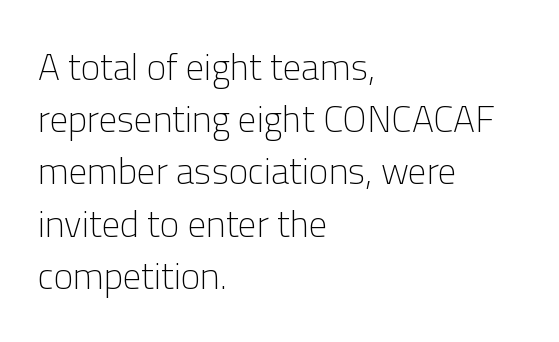
{"serif": "no", "italic": "no", "bold": "no", "weight": "light", "width": "normal", "stroke_contrast": "low", "x_height": "medium", "monospaced": "no", "underline": "no", "align": "left", "line_spacing": "normal", "line_spacing_ratio": 1.41, "letter_spacing": "normal", "letter_spacing_em": 0.0, "glyph_px": 37}
